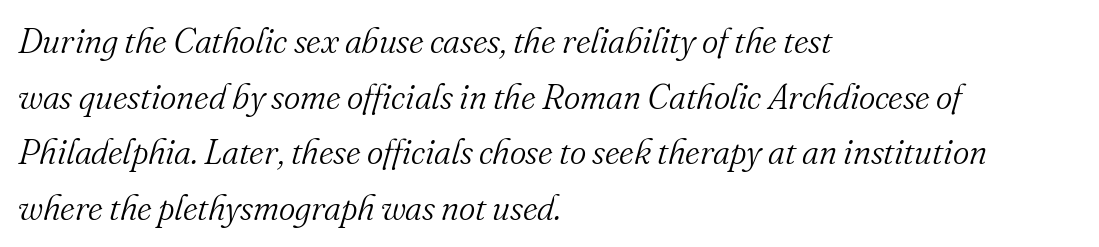
Q: Is the text bold? A: No.
Q: Is the text italic (slanted)? A: Yes, it leans right by about 16 degrees.
Q: Is the typeface a serif or a sans-serif typeface? A: Serif.
Q: Is the text underlined? A: No.
Q: How is the paragraph aligned? A: Left-aligned.
Q: Is the spacing between letters normal or unusually wide? A: Normal.
Q: Is the spacing between lines tight, normal or loose? A: Normal.
Q: Width (condensed, normal, or wide)? A: Normal.
Q: Stroke contrast? A: Medium.
Q: x-height? A: Small.
Q: Monospaced? A: No.
